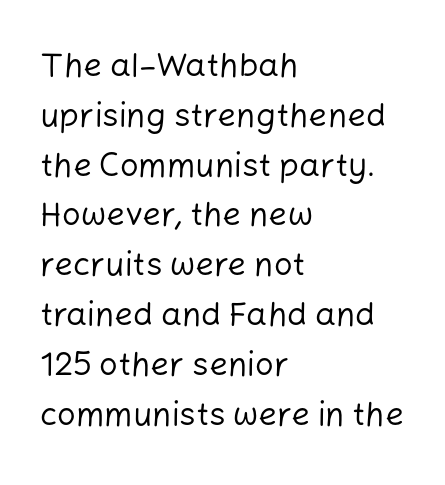
{"serif": "no", "italic": "no", "bold": "no", "weight": "regular", "width": "normal", "stroke_contrast": "low", "x_height": "medium", "monospaced": "no", "underline": "no", "align": "left", "line_spacing": "normal", "line_spacing_ratio": 1.51, "letter_spacing": "normal", "letter_spacing_em": 0.0, "glyph_px": 33}
